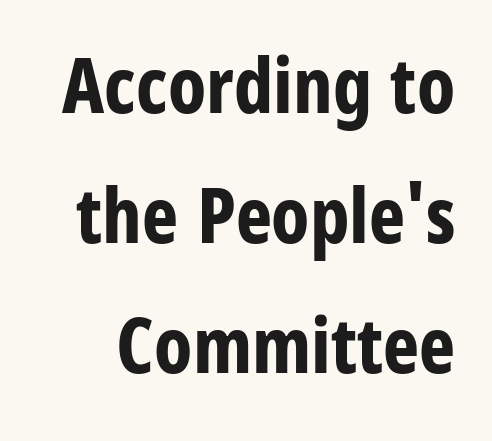
Q: Is the text bold? A: Yes.
Q: Is the text italic (slanted)? A: No, it is upright.
Q: Is the typeface a serif or a sans-serif typeface? A: Sans-serif.
Q: Is the text underlined? A: No.
Q: Is the spacing between letters normal or unusually wide? A: Normal.
Q: Is the spacing between lines tight, normal or loose? A: Normal.
Q: Width (condensed, normal, or wide)? A: Condensed.
Q: Stroke contrast? A: Low.
Q: x-height? A: Large.
Q: Monospaced? A: No.
